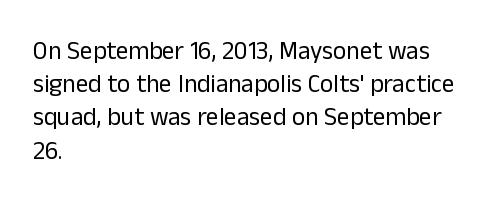
Q: Is the text bold? A: No.
Q: Is the text italic (slanted)? A: No, it is upright.
Q: Is the text underlined? A: No.
Q: How is the paragraph aligned? A: Left-aligned.
Q: Is the spacing between letters normal or unusually wide? A: Normal.
Q: Is the spacing between lines tight, normal or loose? A: Normal.
